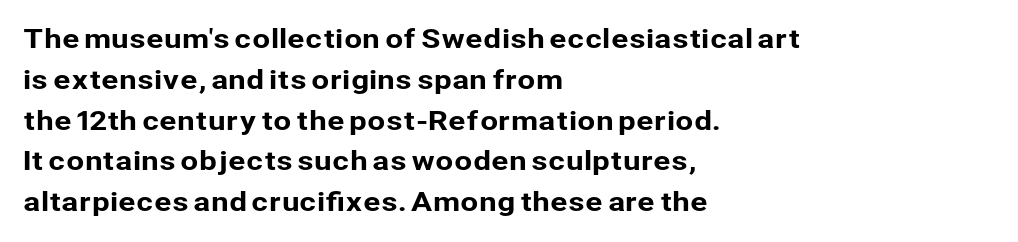
The image shows 26 px text type, upright; set left-aligned, normal line spacing (1.57x), normal letter spacing, not underlined.
